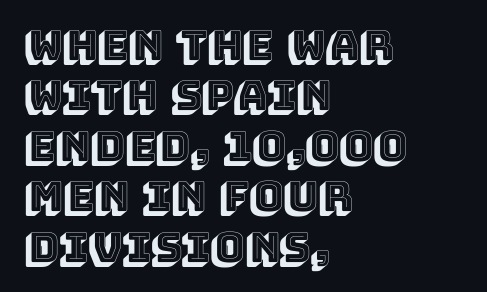
The image shows 41 px text type, upright; set left-aligned, line spacing 1.23x, normal letter spacing, not underlined; a large x-height.
